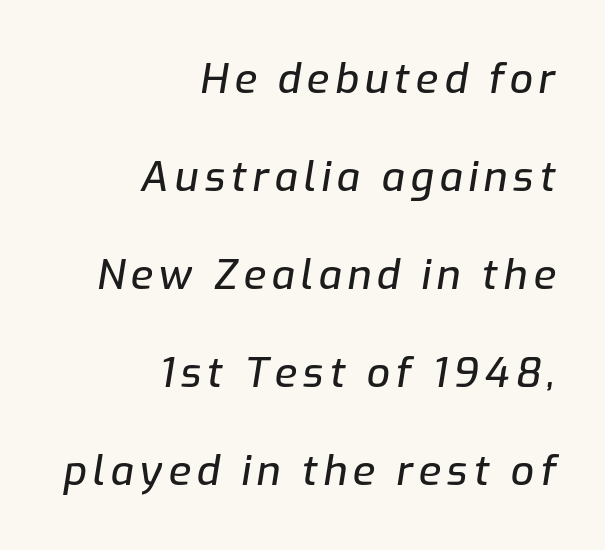
Q: Is the text italic (slanted)? A: Yes, it leans right by about 9 degrees.
Q: Is the text underlined? A: No.
Q: How is the paragraph aligned? A: Right-aligned.
Q: Is the spacing between lines tight, normal or loose? A: Loose.
Q: Width (condensed, normal, or wide)? A: Normal.
Q: Stroke contrast? A: Low.
Q: x-height? A: Medium.
Q: Monospaced? A: No.
